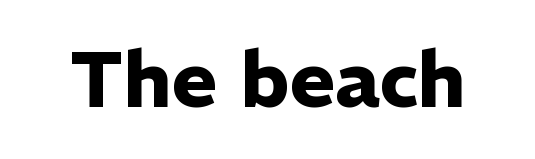
The image shows 78 px heavy sans-serif type, upright; set normal letter spacing, not underlined; low stroke contrast and a medium x-height.
